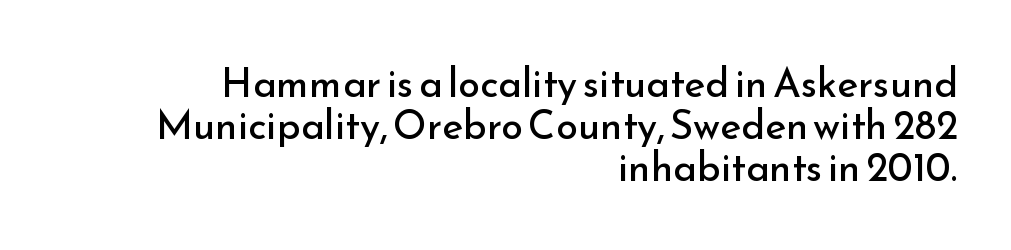
Q: Is the text bold? A: No.
Q: Is the text italic (slanted)? A: No, it is upright.
Q: Is the typeface a serif or a sans-serif typeface? A: Sans-serif.
Q: Is the text underlined? A: No.
Q: How is the paragraph aligned? A: Right-aligned.
Q: Is the spacing between letters normal or unusually wide? A: Normal.
Q: Is the spacing between lines tight, normal or loose? A: Tight.
Q: Width (condensed, normal, or wide)? A: Normal.
Q: Stroke contrast? A: Low.
Q: x-height? A: Small.
Q: Monospaced? A: No.
